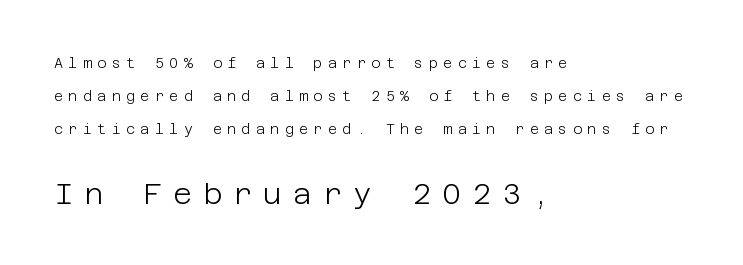
{"serif": "no", "italic": "no", "bold": "no", "weight": "light", "width": "normal", "stroke_contrast": "low", "x_height": "large", "underline": "no", "align": "left", "line_spacing": "loose", "line_spacing_ratio": 2.35, "letter_spacing": "wide", "letter_spacing_em": 0.38, "larger_block": "second", "size_ratio": 2.07, "glyph_px": 29}
